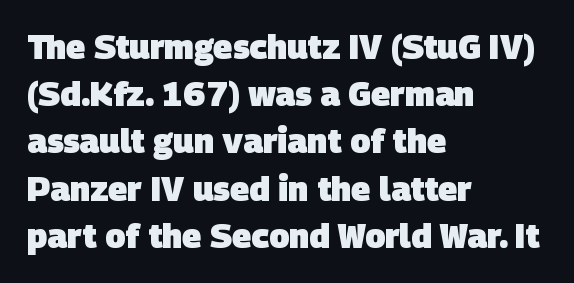
Q: Is the text bold? A: Yes.
Q: Is the typeface a serif or a sans-serif typeface? A: Sans-serif.
Q: Is the text underlined? A: No.
Q: How is the paragraph aligned? A: Left-aligned.
Q: Is the spacing between letters normal or unusually wide? A: Normal.
Q: Is the spacing between lines tight, normal or loose? A: Normal.
Q: Width (condensed, normal, or wide)? A: Normal.
Q: Stroke contrast? A: Low.
Q: x-height? A: Large.
Q: Monospaced? A: No.
